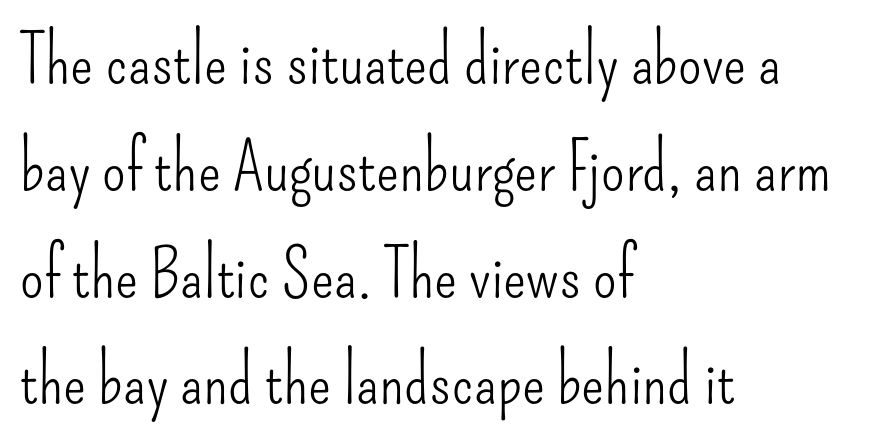
You could not count columns in this text — the font is proportionally spaced. The letters sit at their default tracking, neither squeezed nor spread. Look at the bottom of the vertical strokes: they stop flat, with no serifs. Caption: multi-line text, flush left, ragged right. Successive baselines arrive at the customary interval. A quiet, ordinary-to-light weight characterises the typeface.
